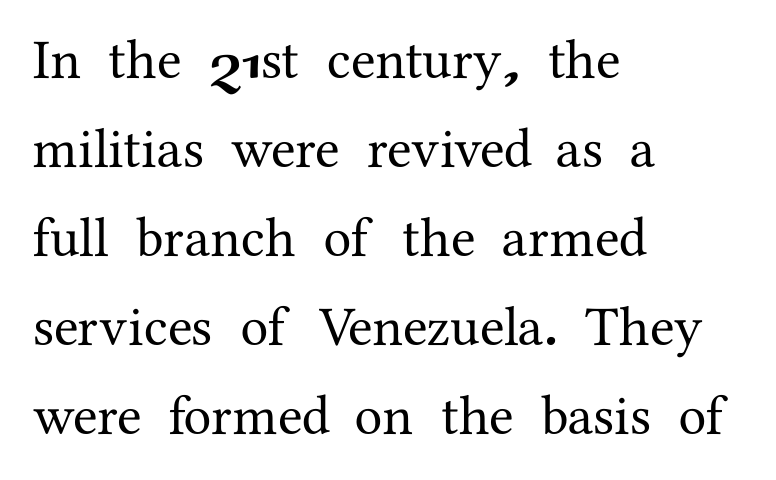
Q: Is the text italic (slanted)? A: No, it is upright.
Q: Is the typeface a serif or a sans-serif typeface? A: Serif.
Q: Is the text underlined? A: No.
Q: How is the paragraph aligned? A: Left-aligned.
Q: Is the spacing between letters normal or unusually wide? A: Normal.
Q: Is the spacing between lines tight, normal or loose? A: Normal.
Q: Width (condensed, normal, or wide)? A: Normal.
Q: Stroke contrast? A: Medium.
Q: x-height? A: Medium.
Q: Monospaced? A: No.
